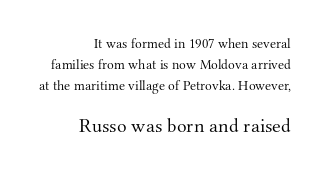
The words here are not underlined. The paragraph shown leans on its right margin. Between one letter and the next there's only the usual sliver of space. Compare the two chunks: the lower has the greater cap height.
